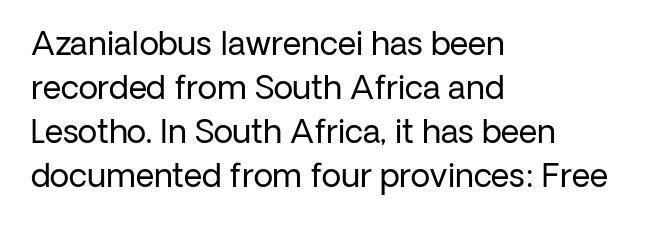
The image shows 32 px regular-weight sans-serif type, upright; set left-aligned, normal line spacing (1.38x), normal letter spacing, not underlined; low stroke contrast and a medium x-height.
